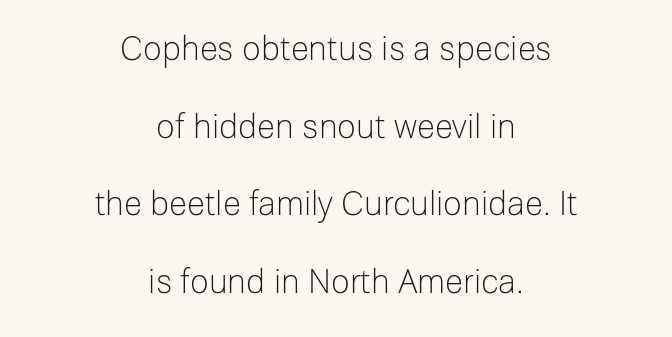
Clear beneath every line of the passage. The glyphs in this specimen are sans serif. Unbolded letterforms with no extra heft. Compared with typical paragraphs, the rows here are farther apart. The letters stand upright; this is a roman face. Each letter keeps its own natural width here, so spacing adapts to shape.
